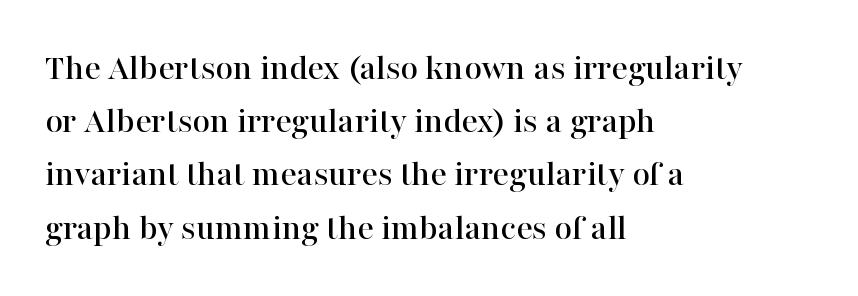
Characters remain perfectly vertical along every line. The lines in this sample share a left origin and differ only in where they stop. The typeface chosen for these lines features serifs. Whoever set this chose a conventional vertical rhythm. Looks like regular typesetting: each glyph gets only the width it needs.
